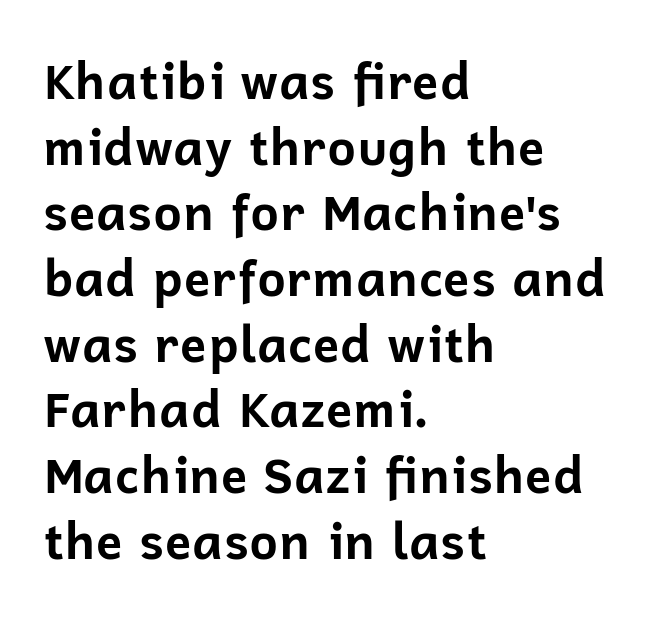
Line beginnings align vertically; line endings do not. Descenders hang freely into open space. I'd describe the lettering as bold — thick and assertive. A typesetter would call this proportional, since set widths differ per character.
